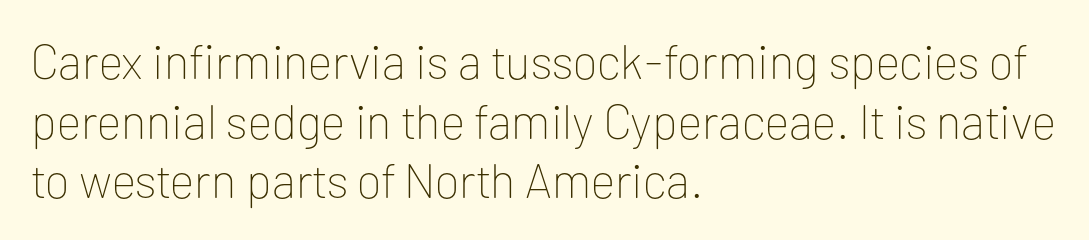
The type sits square on the baseline with zero lean. Character widths vary here, with narrow letters taking less room than wide ones. Heft: none added — not bold. The text was rendered using a sans face with plain stroke endings.
